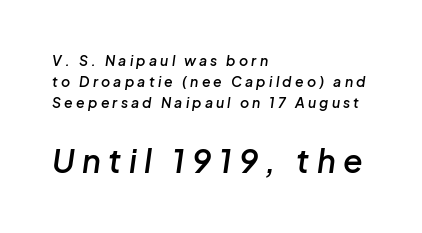
A typesetter would mark this as italic. The face used here is proportionally spaced, like ordinary book or web type. The line-height multiplier appears to be the usual default. There is plenty of visible air inserted between adjacent glyphs. Words float on clear page, feet unadorned.
